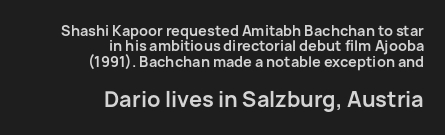
The image shows 21 px bold type, upright; set right-aligned, tight line spacing (1.09x), normal letter spacing, not underlined; the second (bottom) block is 1.5x larger.
